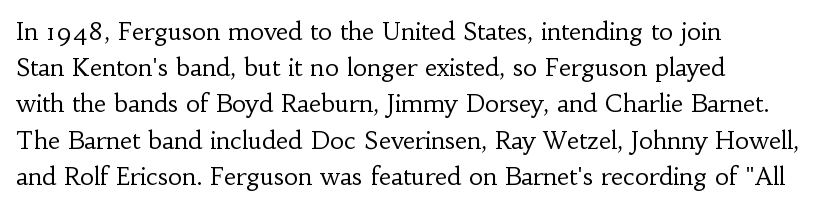
Q: Is the text bold? A: No.
Q: Is the text italic (slanted)? A: No, it is upright.
Q: Is the text underlined? A: No.
Q: How is the paragraph aligned? A: Left-aligned.
Q: Is the spacing between letters normal or unusually wide? A: Normal.
Q: Is the spacing between lines tight, normal or loose? A: Normal.
